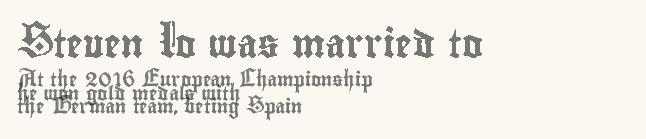
{"italic": "no", "width": "condensed", "x_height": "small", "monospaced": "no", "underline": "no", "align": "left", "line_spacing": "tight", "line_spacing_ratio": 0.96, "letter_spacing": "normal", "letter_spacing_em": 0.0, "larger_block": "first", "size_ratio": 2.0, "glyph_px": 28}
